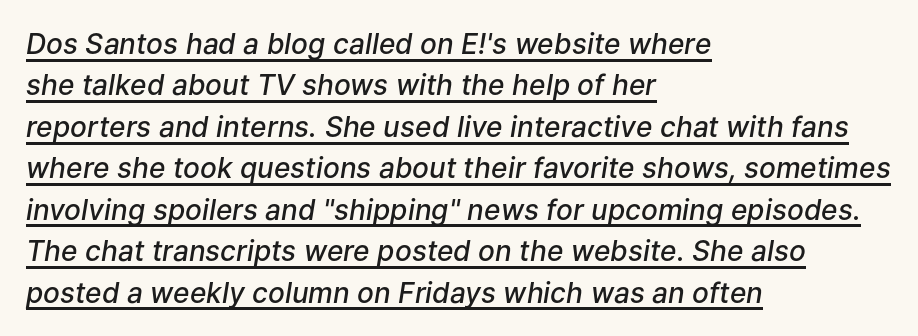
The image shows 28 px semibold type, italic (leaning right); set left-aligned, normal line spacing (1.48x), normal letter spacing, underlined; low stroke contrast and a medium x-height.
